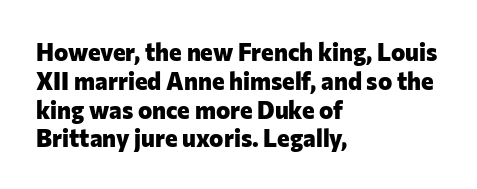
A classic flush-left, rag-right setting is used for this passage. Plenty of ink on the page — the face is bold. A typesetter would mark this as roman, not italic. In terms of letterspacing, this is plain default setting. The zone under the glyphs is completely vacant.
